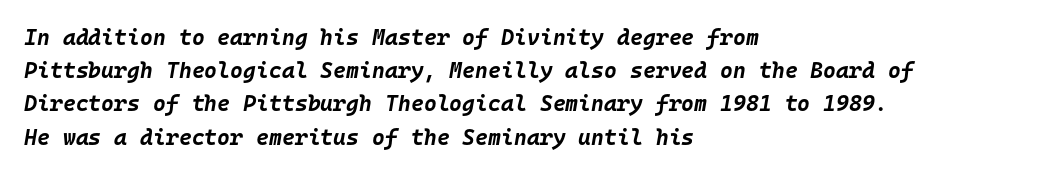
Q: Is the text bold? A: Yes.
Q: Is the text italic (slanted)? A: Yes, it leans right by about 10 degrees.
Q: Is the text underlined? A: No.
Q: How is the paragraph aligned? A: Left-aligned.
Q: Is the spacing between letters normal or unusually wide? A: Normal.
Q: Is the spacing between lines tight, normal or loose? A: Normal.
